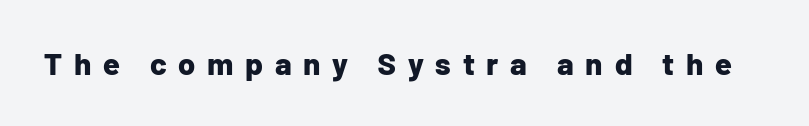
The image shows 31 px bold sans-serif type, upright; set unusually wide letter spacing (+0.38 em), not underlined; low stroke contrast and a medium x-height.
